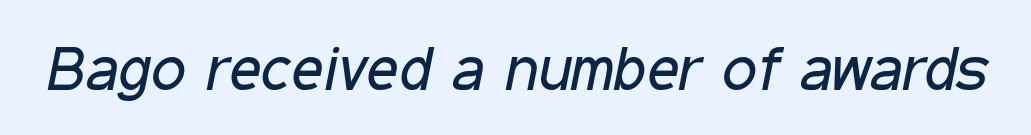
Any mark beneath the type? The region is blank. Slanted lettering throughout. Does extra space separate the letters? No, they use regular spacing. This is not heavy type; no bold has been used. The passage shown is typed in a proportional face where columns would drift.
